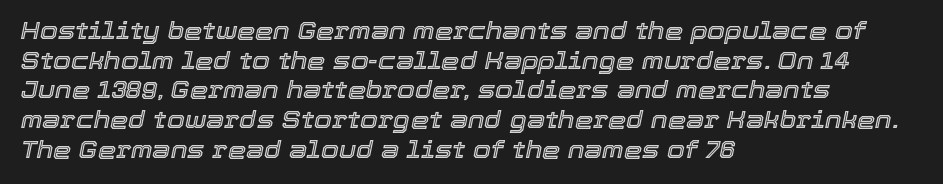
{"italic": "yes", "lean": "right", "slant_degrees": 12, "underline": "no", "align": "left", "line_spacing": "normal", "line_spacing_ratio": 1.29, "letter_spacing": "normal", "letter_spacing_em": 0.0, "glyph_px": 23}
